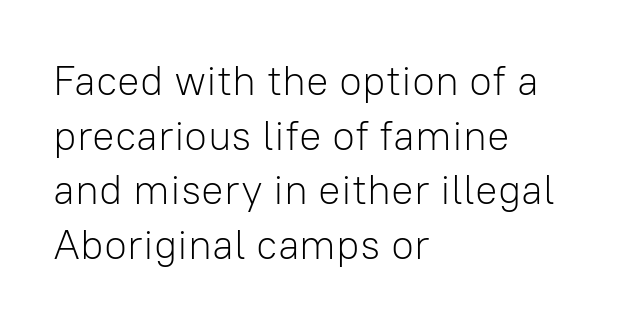
Serifs: no, the terminals of the letterforms are clean. Compared with a typical body face, this is equally light or lighter still. Line spacing here is normal. Each letter keeps its own natural width here, so spacing adapts to shape. Caption: multi-line text, flush left, ragged right.
